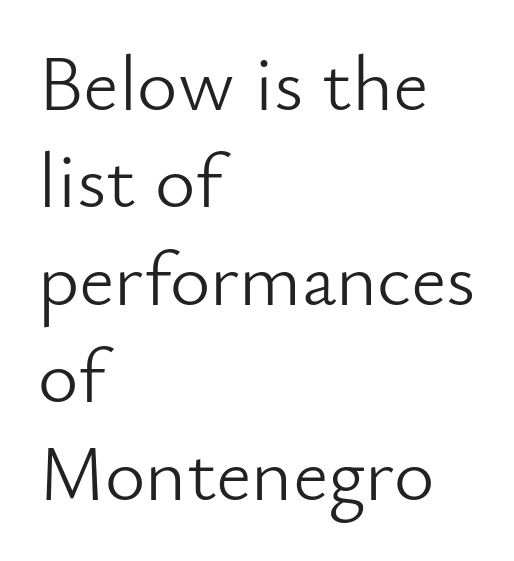
{"serif": "no", "italic": "no", "bold": "no", "weight": "light", "width": "normal", "stroke_contrast": "low", "x_height": "small", "monospaced": "no", "underline": "no", "align": "left", "line_spacing": "normal", "line_spacing_ratio": 1.25, "letter_spacing": "normal", "letter_spacing_em": 0.0, "glyph_px": 78}
